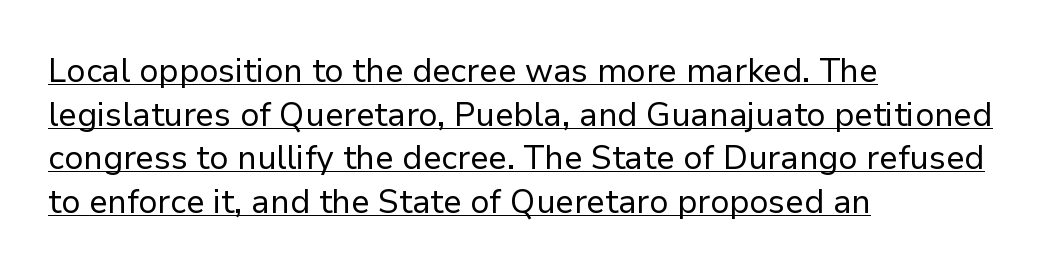
Q: Is the text bold? A: No.
Q: Is the text italic (slanted)? A: No, it is upright.
Q: Is the typeface a serif or a sans-serif typeface? A: Sans-serif.
Q: Is the text underlined? A: Yes.
Q: How is the paragraph aligned? A: Left-aligned.
Q: Is the spacing between letters normal or unusually wide? A: Normal.
Q: Is the spacing between lines tight, normal or loose? A: Normal.
Q: Width (condensed, normal, or wide)? A: Normal.
Q: Stroke contrast? A: Low.
Q: x-height? A: Medium.
Q: Monospaced? A: No.
